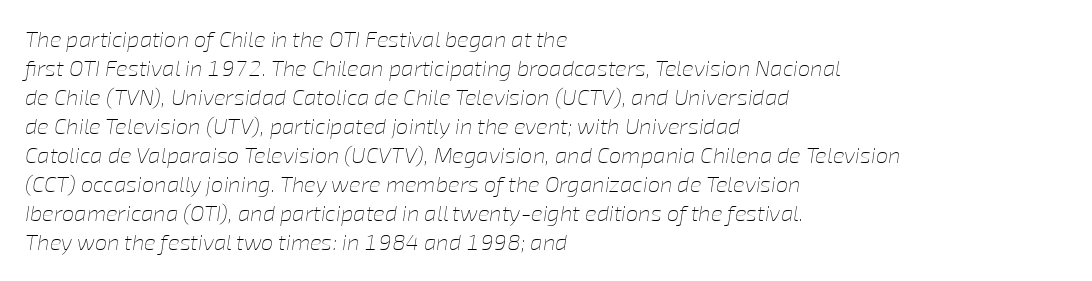
The paragraph shown leans on its left margin. If you drew a line through each stem, it would be angled. Default kerning and tracking; the words read as compact shapes. Rule under the text: the space is simply empty.
